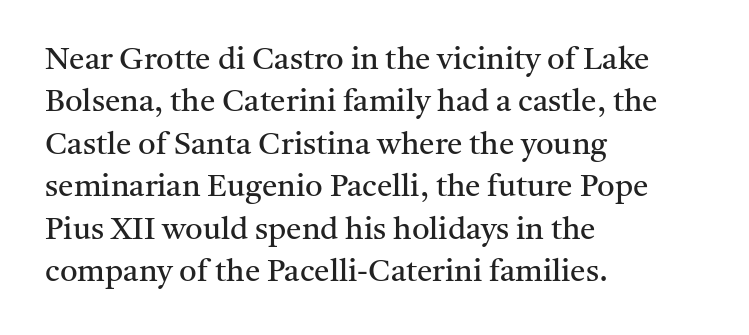
{"serif": "yes", "italic": "no", "bold": "no", "weight": "regular", "width": "normal", "stroke_contrast": "medium", "x_height": "medium", "monospaced": "no", "underline": "no", "align": "left", "line_spacing": "normal", "line_spacing_ratio": 1.37, "letter_spacing": "normal", "letter_spacing_em": 0.0, "glyph_px": 31}
